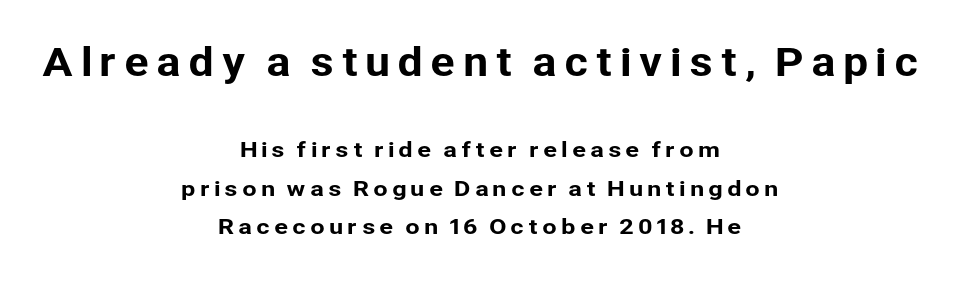
A typesetter would mark this as roman, not italic. The rendering shrinks the type as you move from the upper chunk to the lower. Reading down the block, each line starts at a different indent, mirrored at its end. The gap between lines stays unmarked.
